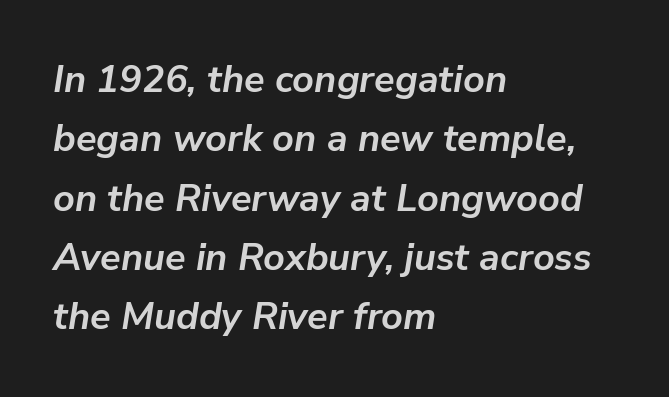
The image shows 38 px semibold type, italic (leaning right); set left-aligned, normal line spacing (1.56x), normal letter spacing, not underlined; low stroke contrast and a medium x-height.
